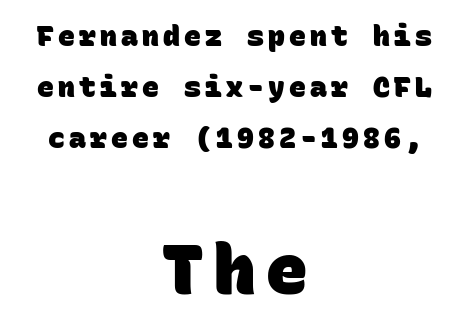
The image shows 69 px heavy sans-serif type, monospaced; set centered, line spacing 1.83x, not underlined; the second (bottom) block is 2.46x larger; low stroke contrast and a large x-height.
